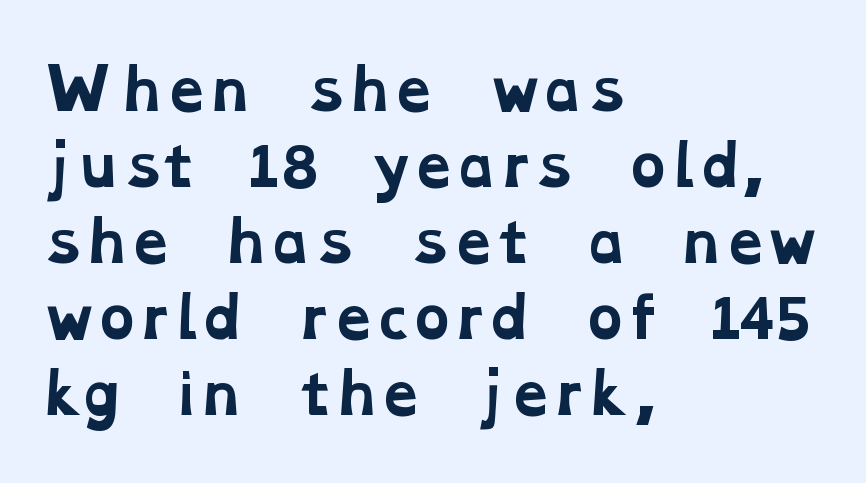
The image shows 55 px bold, wide serif type; set left-aligned, normal line spacing (1.38x), normal letter spacing, not underlined; low stroke contrast and a medium x-height.
